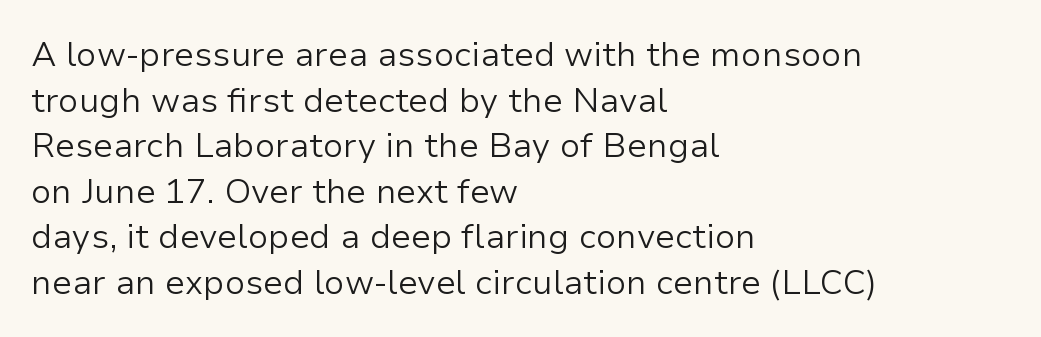
The image shows 34 px light sans-serif type, upright; set left-aligned, normal line spacing (1.34x), normal letter spacing, not underlined; low stroke contrast and a medium x-height.
